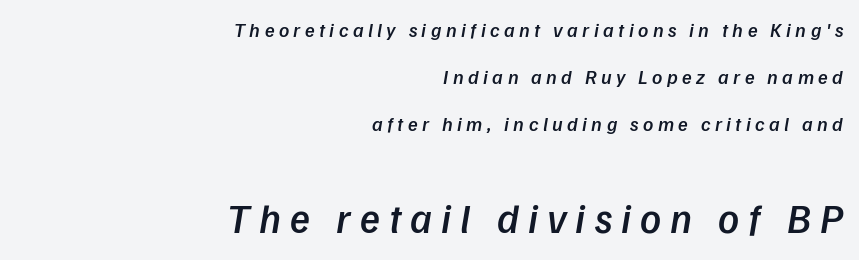
The image shows 41 px semibold type, italic (leaning right); set right-aligned, loose line spacing (2.36x), unusually wide letter spacing (+0.22 em), not underlined; the second (bottom) block is 2.05x larger; low stroke contrast and a medium x-height.
